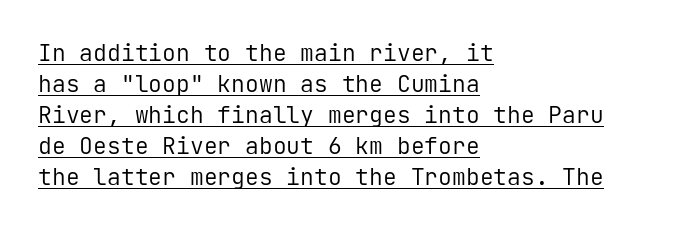
Q: Is the text bold? A: No.
Q: Is the text italic (slanted)? A: No, it is upright.
Q: Is the text underlined? A: Yes.
Q: How is the paragraph aligned? A: Left-aligned.
Q: Is the spacing between letters normal or unusually wide? A: Normal.
Q: Is the spacing between lines tight, normal or loose? A: Normal.
